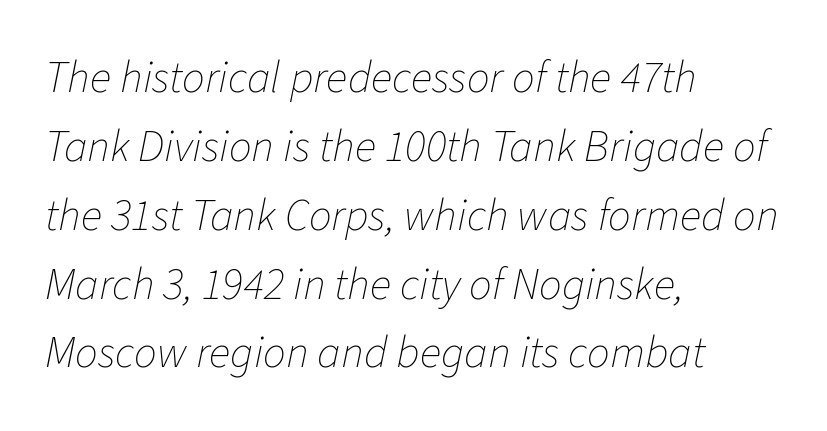
Q: Is the text bold? A: No.
Q: Is the text italic (slanted)? A: Yes, it leans right by about 11 degrees.
Q: Is the text underlined? A: No.
Q: How is the paragraph aligned? A: Left-aligned.
Q: Is the spacing between letters normal or unusually wide? A: Normal.
Q: Is the spacing between lines tight, normal or loose? A: Normal.
Q: Width (condensed, normal, or wide)? A: Normal.
Q: Stroke contrast? A: Low.
Q: x-height? A: Medium.
Q: Monospaced? A: No.
